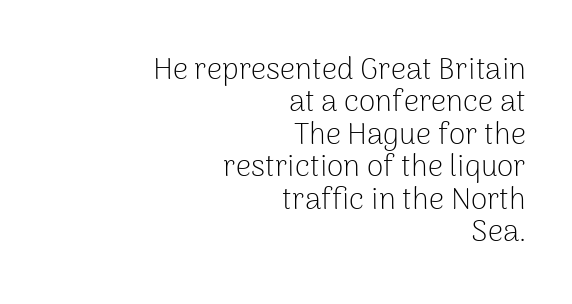
Style check: upright. Line spacing here is tight. Tracking value appears to be zero — textbook default spacing. Clear beneath every line of the passage.
